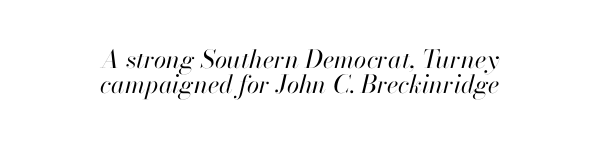
Does the lettering tilt? It does — this is italic. Compared with typical paragraphs, the rows here are closer together. Line starts and ends both wander, symmetrically. Has an underline been added? It has not. There is no visible air inserted between adjacent glyphs. Weight: not bold — regular or lighter.
